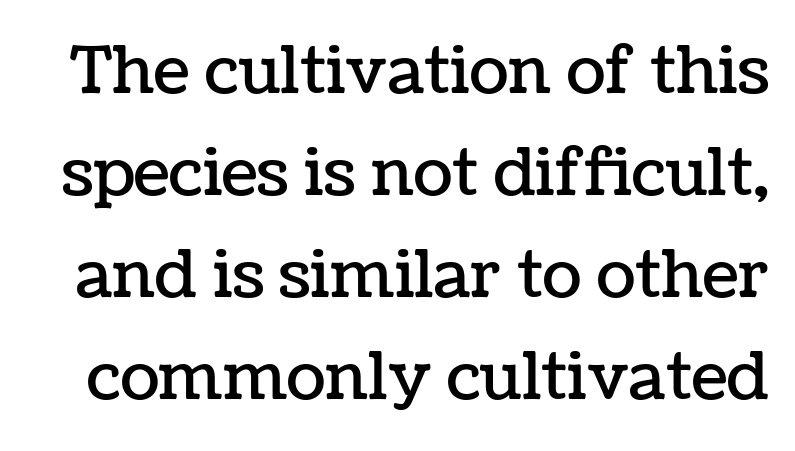
{"italic": "no", "width": "normal", "stroke_contrast": "low", "x_height": "medium", "monospaced": "no", "underline": "no", "line_spacing": "normal", "line_spacing_ratio": 1.57, "letter_spacing": "normal", "letter_spacing_em": 0.0, "glyph_px": 65}
